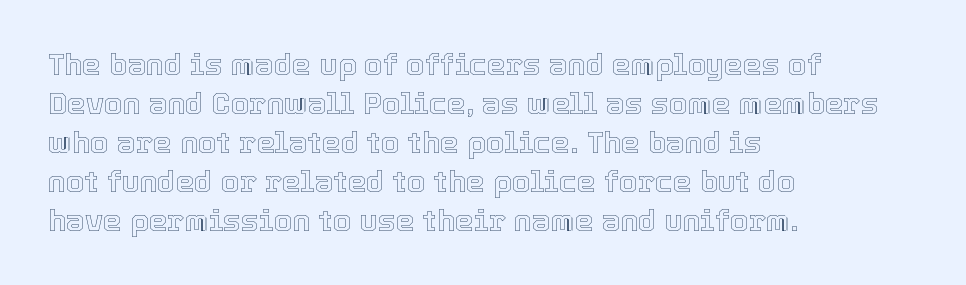
The passage shown stacks its lines at a standard gap. The foot of each line stays bare and open. The rendering uses natural spacing where letterforms have individual widths. Every character sits straight up, as roman type does. Alignment: flush left. What stands out about the letter spacing? Nothing — it is the standard amount.
